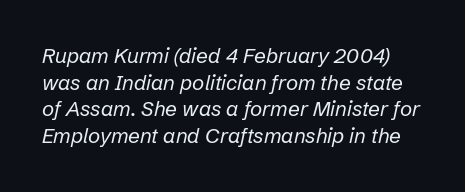
Bare-footed words on every line. Letter spacing: default. No letter is thick-stroked: the sample isn't bold. Honestly, the row spacing looks completely unremarkable. It's the slanting kind of type.
